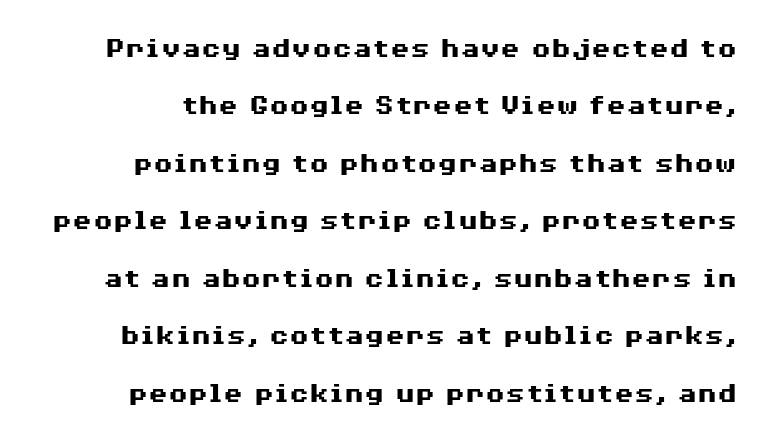
The image shows 29 px heavy, wide sans-serif type, upright; set loose line spacing (1.98x), normal letter spacing, not underlined; medium stroke contrast and a medium x-height.
